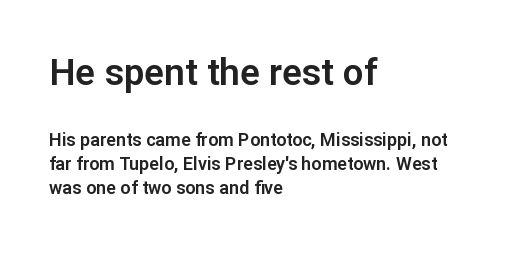
The image shows 37 px sans-serif type, upright; set left-aligned, normal line spacing (1.34x), normal letter spacing, not underlined; the first (top) block is 2.06x larger; low stroke contrast and a medium x-height.
